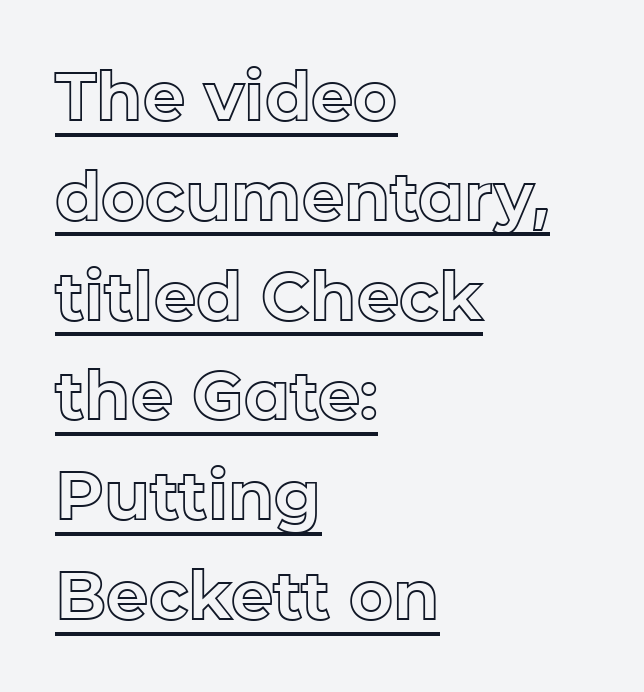
The image shows 67 px text type, upright; set left-aligned, normal line spacing (1.49x), normal letter spacing, underlined; a medium x-height.
